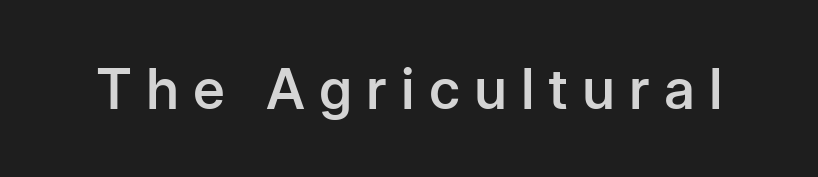
Q: Is the text bold? A: Semi-bold.
Q: Is the text italic (slanted)? A: No, it is upright.
Q: Is the typeface a serif or a sans-serif typeface? A: Sans-serif.
Q: Is the text underlined? A: No.
Q: Is the spacing between letters normal or unusually wide? A: Unusually wide.
Q: Width (condensed, normal, or wide)? A: Normal.
Q: Stroke contrast? A: Low.
Q: x-height? A: Medium.
Q: Monospaced? A: No.
